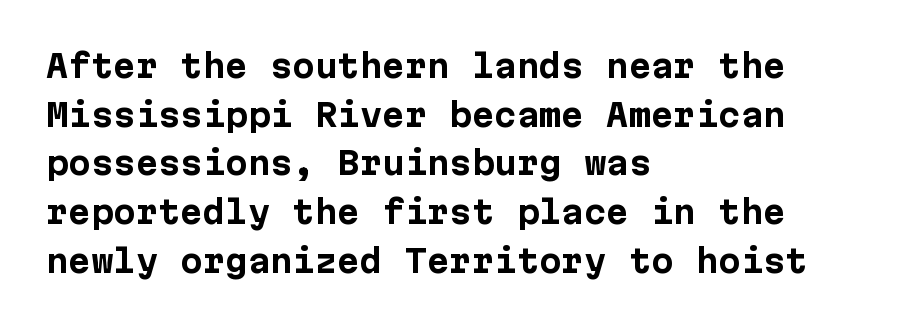
I'd describe the lettering as bold — thick and assertive. This rendering features lettering with no underline. Letter spacing: default. Typeset ragged right — the left edge is the straight one. In terms of leading, this rendering sits right in the middle. The lettering stays uniformly vertical, giving the passage a roman look.
